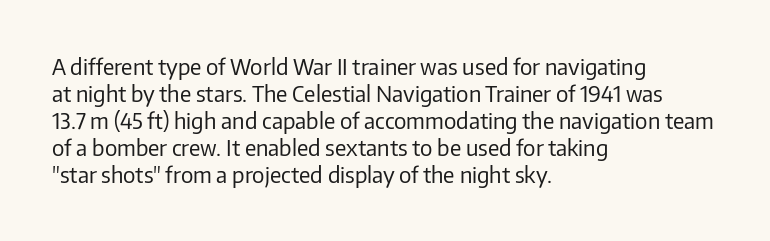
The image shows 22 px text type, upright; set left-aligned, line spacing 1.23x, normal letter spacing, not underlined.
